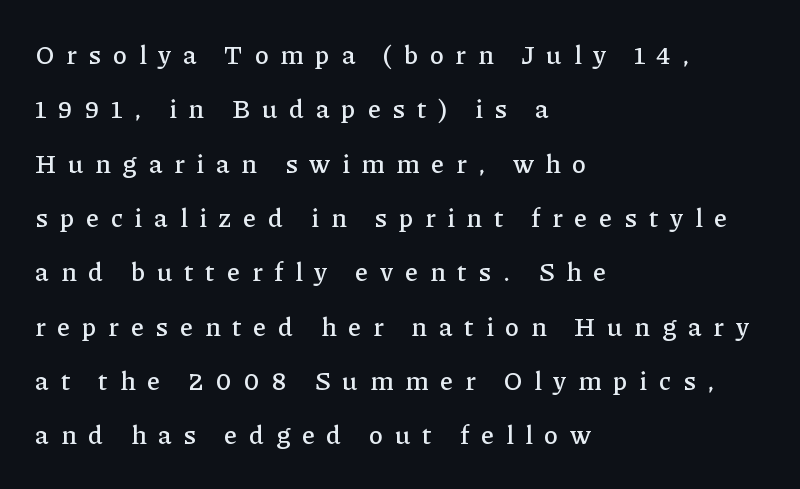
Q: Is the text italic (slanted)? A: No, it is upright.
Q: Is the text underlined? A: No.
Q: How is the paragraph aligned? A: Left-aligned.
Q: Is the spacing between letters normal or unusually wide? A: Unusually wide.
Q: Is the spacing between lines tight, normal or loose? A: Loose.
